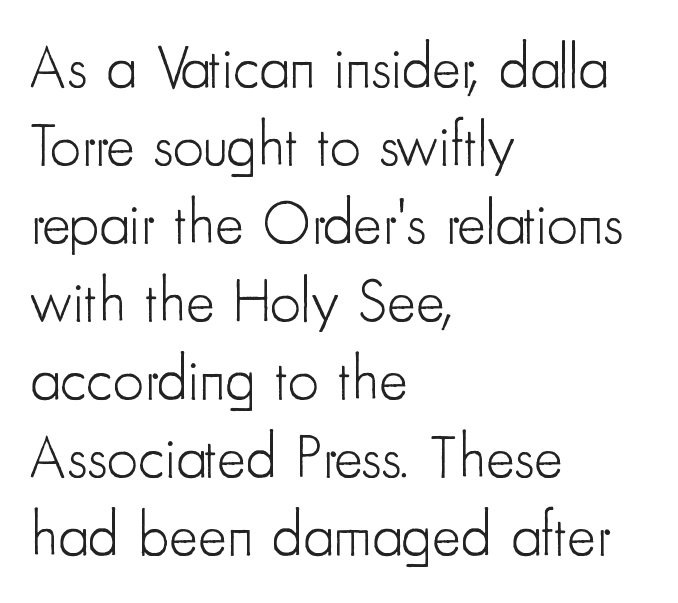
Here the designer chose a conventional face with non-uniform glyph widths. This rendering leaves character spacing at its baseline value. Horizontal bands of white between lines are of average thickness. Is the block centered? No — it sits flush against the left margin. Unlike a traditional serif, this face leaves its strokes unadorned.
